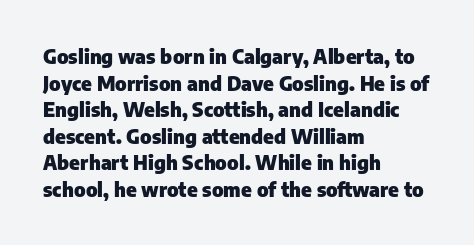
{"italic": "no", "bold": "yes", "underline": "no", "align": "left", "line_spacing": "normal", "line_spacing_ratio": 1.33, "letter_spacing": "normal", "letter_spacing_em": 0.0, "glyph_px": 20}
